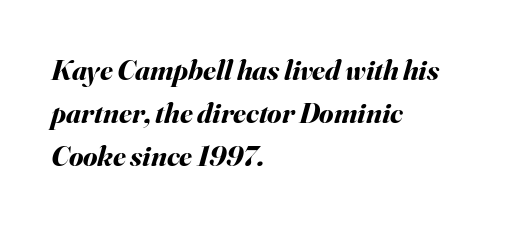
The image shows 29 px bold type, italic (leaning right); set left-aligned, normal line spacing (1.49x), normal letter spacing, not underlined; medium stroke contrast and a small x-height.
